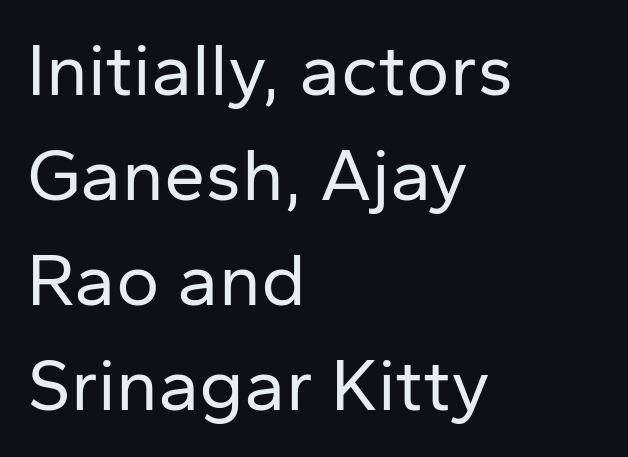
No chunkiness to these letters — they're not bold. Typeset ragged right — the left edge is the straight one. The letters advance in unequal steps, a hallmark of proportional type. Descender tails drop into unmarked territory. Each letter's strokes conclude bluntly, with no projecting serifs. Leading: standard.
